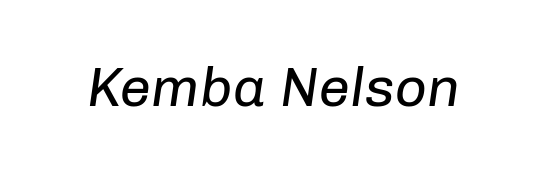
The image shows 56 px regular-weight type, italic (leaning right); set normal letter spacing, not underlined; low stroke contrast and a medium x-height.
